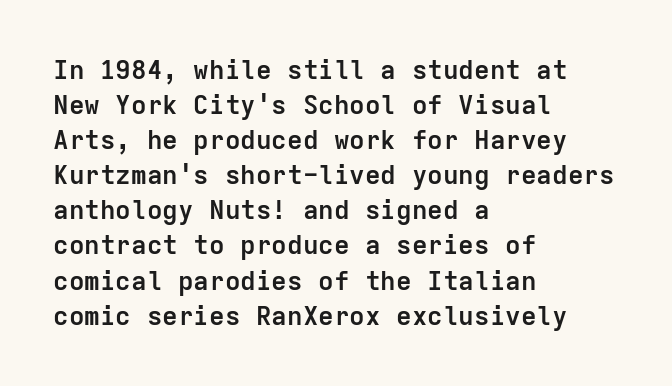
The image shows 26 px bold type, upright; set left-aligned, normal line spacing (1.35x), normal letter spacing, not underlined.
